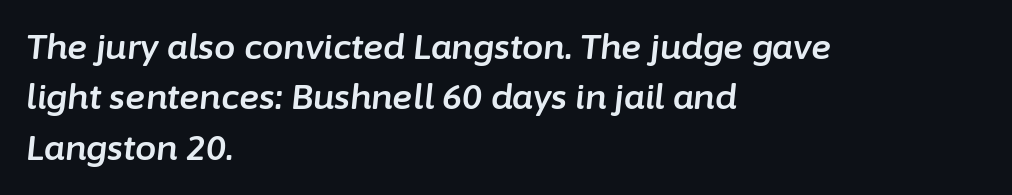
Q: Is the text italic (slanted)? A: Yes, it leans right by about 6 degrees.
Q: Is the text underlined? A: No.
Q: How is the paragraph aligned? A: Left-aligned.
Q: Is the spacing between letters normal or unusually wide? A: Normal.
Q: Is the spacing between lines tight, normal or loose? A: Normal.
Q: Width (condensed, normal, or wide)? A: Normal.
Q: Stroke contrast? A: Low.
Q: x-height? A: Medium.
Q: Monospaced? A: No.
